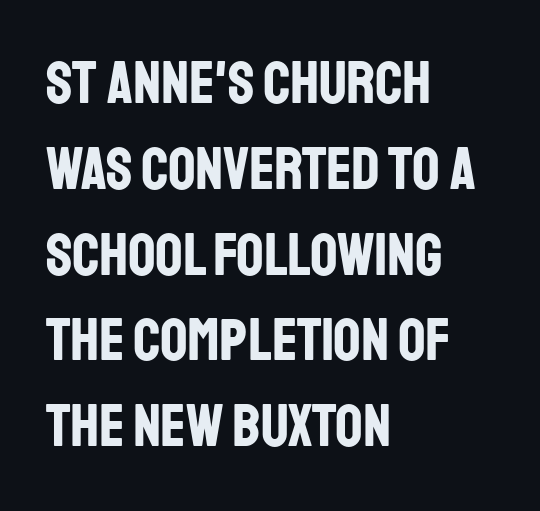
The letters advance in unequal steps, a hallmark of proportional type. Designer's note — italics off, roman on. Unmarked baselines from the first word to the last. The glyphs in this specimen are sans serif. These lines sit exactly where default settings would place them. Words appear dense and cohesive because spacing is normal.
